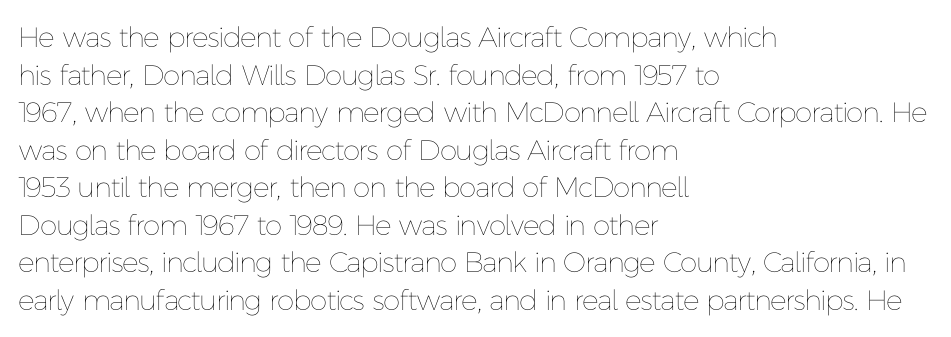
The image shows 28 px thin type, upright; set left-aligned, normal line spacing (1.34x), normal letter spacing, not underlined; low stroke contrast and a medium x-height.
